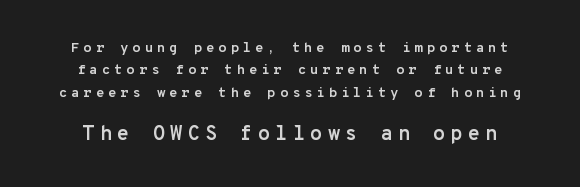
The string is rendered with underlining switched off. Does the bottom block carry the larger type? Yes, it does. Does the copy run flush right? No — it is centered line by line. Each new line begins a customary step beneath the previous one. Every letter is thick-stroked: bold, no question.
